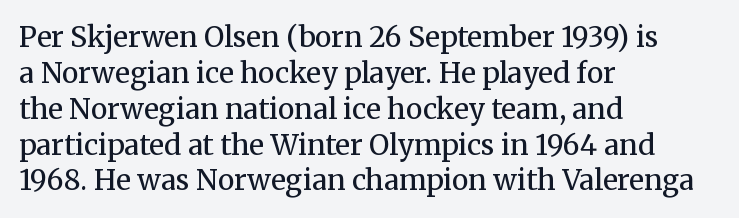
{"serif": "yes", "italic": "no", "bold": "no", "weight": "regular", "width": "normal", "stroke_contrast": "medium", "x_height": "medium", "monospaced": "no", "underline": "no", "align": "left", "line_spacing": "normal", "line_spacing_ratio": 1.28, "letter_spacing": "normal", "letter_spacing_em": 0.0, "glyph_px": 28}
